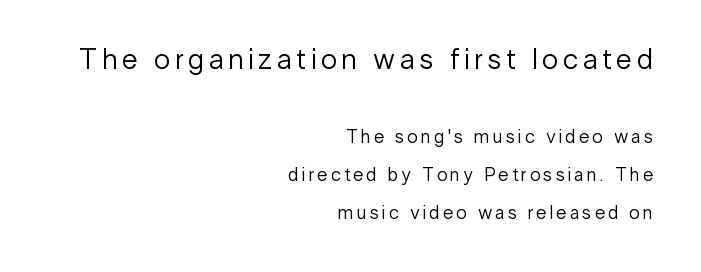
Q: Is the text bold? A: No.
Q: Is the text italic (slanted)? A: No, it is upright.
Q: Is the typeface a serif or a sans-serif typeface? A: Sans-serif.
Q: Is the text underlined? A: No.
Q: How is the paragraph aligned? A: Right-aligned.
Q: Is the spacing between lines tight, normal or loose? A: Loose.
Q: Which block of text is set in a larger size, the first (top) or the second (bottom)? A: The first (top) one.
Q: Width (condensed, normal, or wide)? A: Normal.
Q: Stroke contrast? A: Low.
Q: x-height? A: Medium.
Q: Monospaced? A: No.
